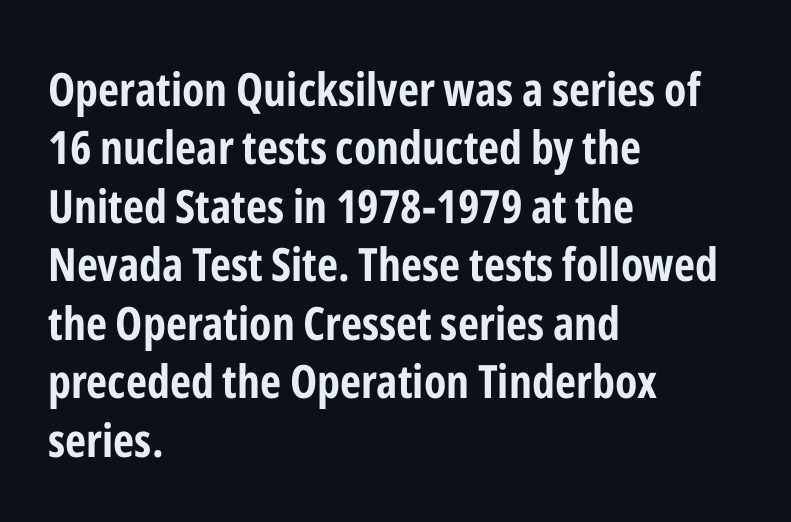
The image shows 46 px bold, condensed sans-serif type, upright; set left-aligned, normal line spacing (1.27x), normal letter spacing, not underlined; low stroke contrast and a medium x-height.
